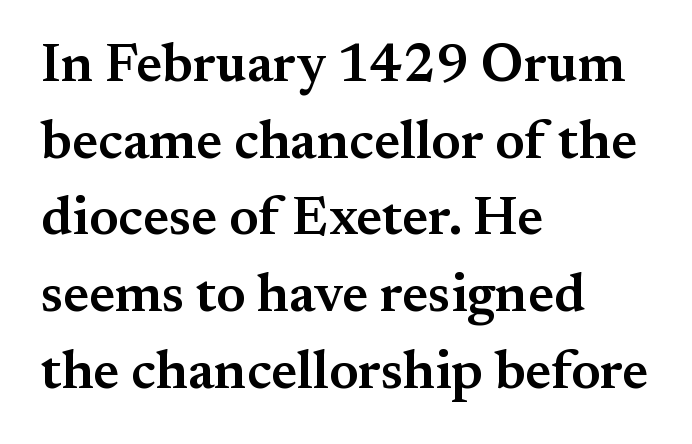
One glance says typical: line gaps are just what's usual. As a designer I'd log this as weight 600, semibold. Which margin do the lines hug? The left one — the right edge is uneven. You could call the tracking neutral — neither tight nor loose.
